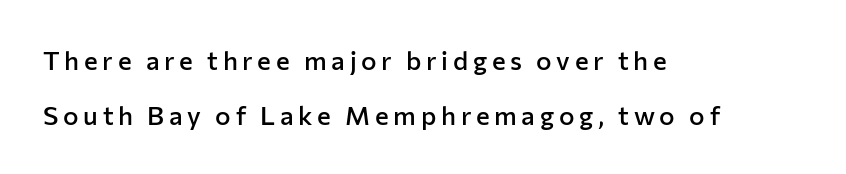
Rendered with straight, roman letterforms. Which margin do the lines hug? The left one — the right edge is uneven. The face used here is a semibold: visibly heavier than regular, lighter than bold. The passage shown is not underscored anywhere.
